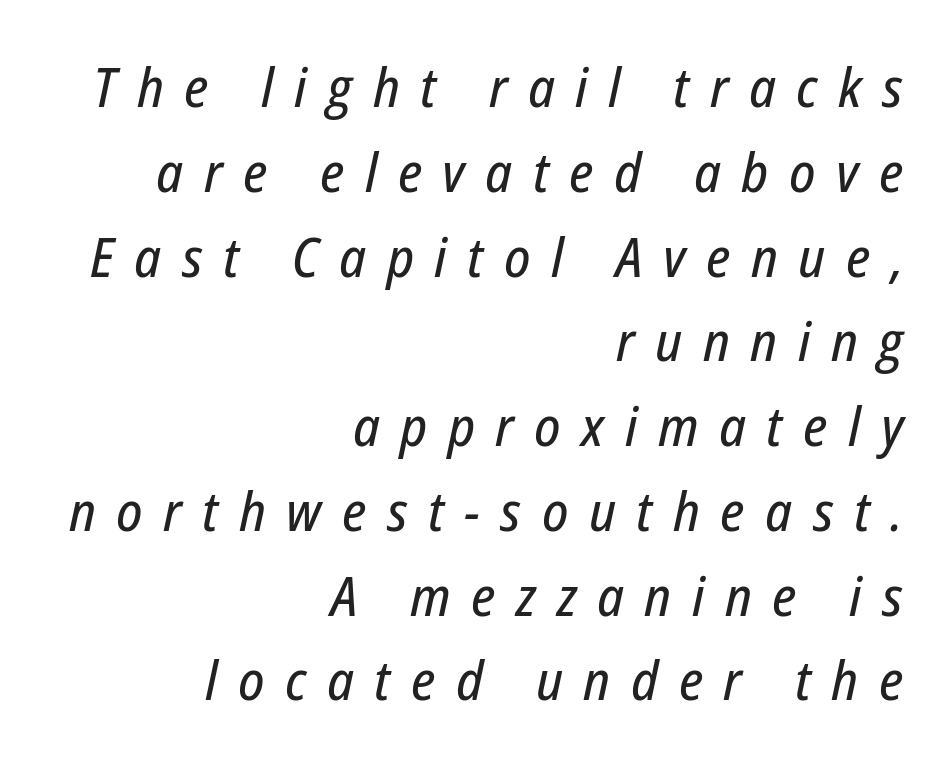
A typesetter would mark this as italic. A typesetter would call this proportional, since set widths differ per character. Descenders hang freely into open space. Visually the block forms a straight wall on the right and a jagged coastline on the left. Summary of vertical rhythm: regular, with standard interline spacing. Letter spacing: wide.
